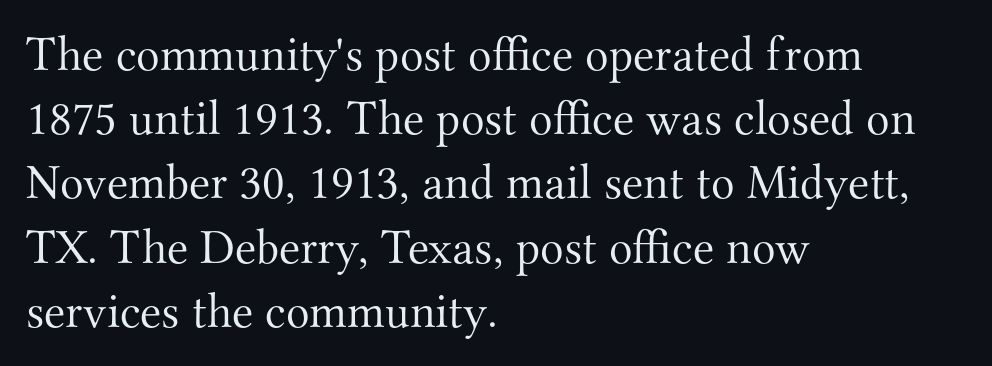
Q: Is the text bold? A: No.
Q: Is the text italic (slanted)? A: No, it is upright.
Q: Is the typeface a serif or a sans-serif typeface? A: Serif.
Q: Is the text underlined? A: No.
Q: How is the paragraph aligned? A: Left-aligned.
Q: Is the spacing between letters normal or unusually wide? A: Normal.
Q: Is the spacing between lines tight, normal or loose? A: Normal.
Q: Width (condensed, normal, or wide)? A: Normal.
Q: Stroke contrast? A: Medium.
Q: x-height? A: Small.
Q: Monospaced? A: No.
